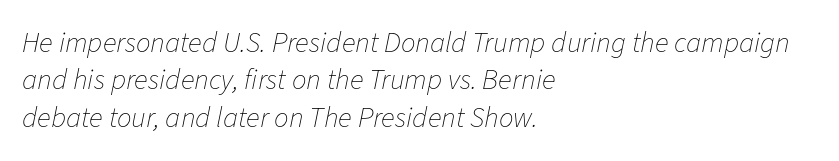
Q: Is the text bold? A: No.
Q: Is the text italic (slanted)? A: Yes, it leans right by about 11 degrees.
Q: Is the text underlined? A: No.
Q: How is the paragraph aligned? A: Left-aligned.
Q: Is the spacing between letters normal or unusually wide? A: Normal.
Q: Is the spacing between lines tight, normal or loose? A: Normal.
Q: Width (condensed, normal, or wide)? A: Normal.
Q: Stroke contrast? A: Low.
Q: x-height? A: Medium.
Q: Monospaced? A: No.
